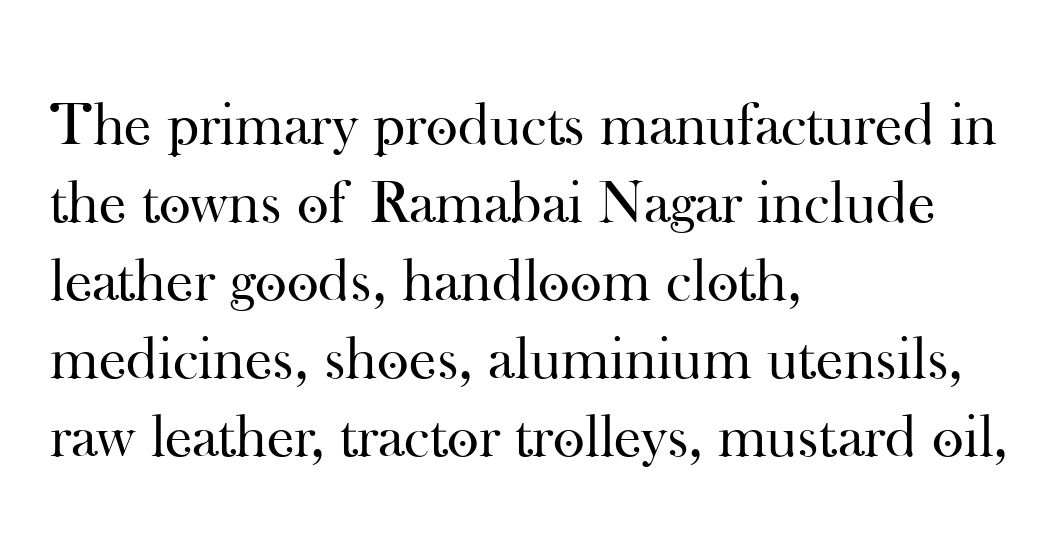
{"serif": "yes", "italic": "no", "bold": "no", "weight": "regular", "width": "normal", "stroke_contrast": "high", "x_height": "small", "monospaced": "no", "underline": "no", "align": "left", "line_spacing": "normal", "line_spacing_ratio": 1.28, "letter_spacing": "normal", "letter_spacing_em": 0.0, "glyph_px": 61}
